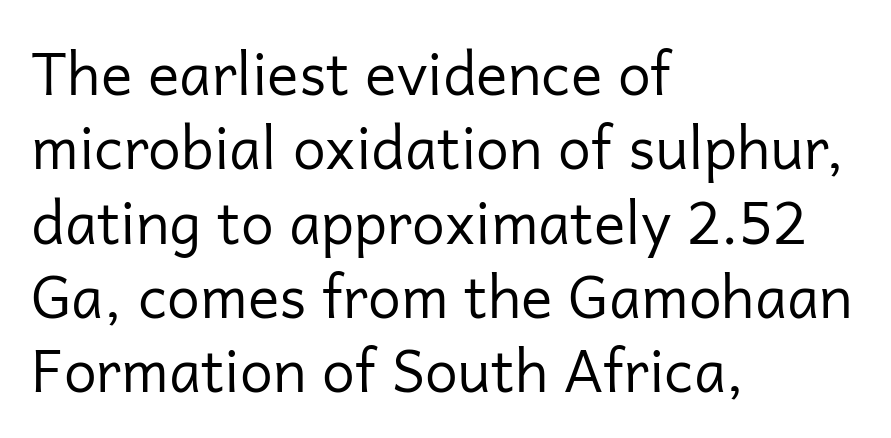
The image shows 59 px regular-weight sans-serif type, upright; set left-aligned, normal line spacing (1.26x), normal letter spacing, not underlined; low stroke contrast and a medium x-height.
